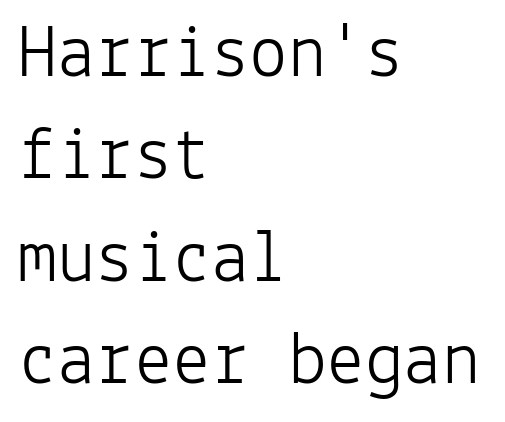
In terms of leading, this rendering sits right in the middle. Glance below the letters and you will spot only blank space. Horizontally, the lines are justified to the leading edge only. The typesetting does not lean heavy: it is not bold. Spacing between characters is what you'd get straight out of the box. I'd call this a sans setting — the letters go barefoot.
